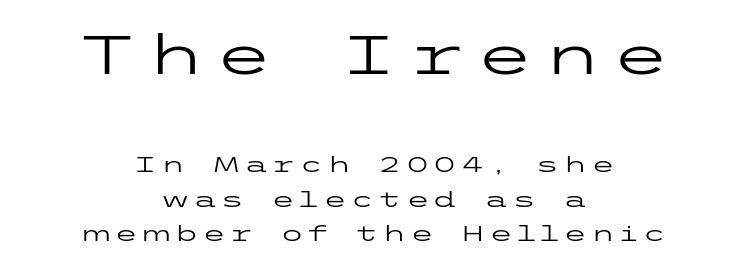
The image shows 54 px regular-weight, wide sans-serif type, upright; set centered, normal line spacing (1.56x), not underlined; the first (top) block is 2.45x larger; low stroke contrast and a medium x-height.
